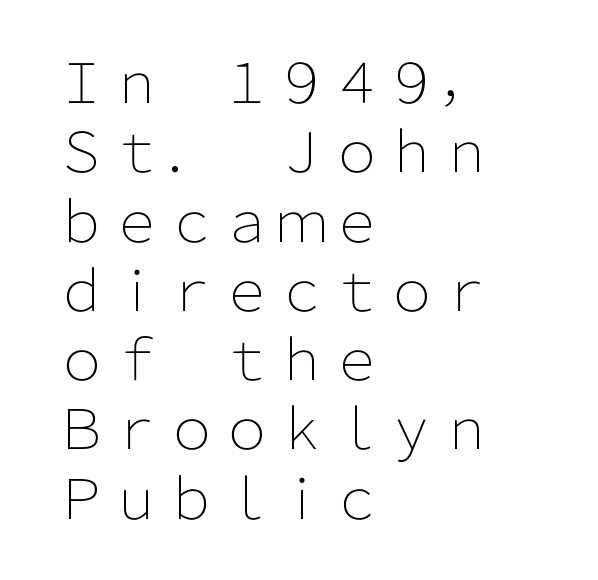
The image shows 55 px light sans-serif type, upright; set left-aligned, normal line spacing (1.26x), normal letter spacing, not underlined; low stroke contrast and a medium x-height.
